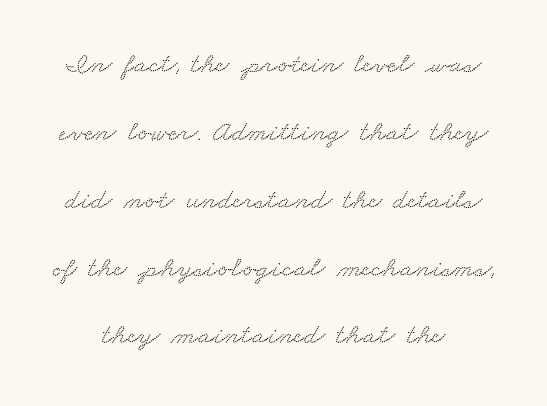
Q: Is the typeface a serif or a sans-serif typeface? A: Serif.
Q: Is the text underlined? A: No.
Q: Is the spacing between letters normal or unusually wide? A: Normal.
Q: Is the spacing between lines tight, normal or loose? A: Loose.
Q: Width (condensed, normal, or wide)? A: Wide.
Q: Stroke contrast? A: Low.
Q: x-height? A: Small.
Q: Monospaced? A: No.
